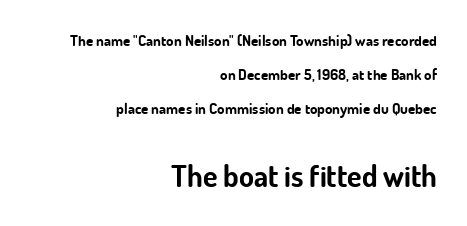
Q: Is the text bold? A: Yes.
Q: Is the text italic (slanted)? A: No, it is upright.
Q: Is the typeface a serif or a sans-serif typeface? A: Sans-serif.
Q: Is the text underlined? A: No.
Q: How is the paragraph aligned? A: Right-aligned.
Q: Is the spacing between letters normal or unusually wide? A: Normal.
Q: Is the spacing between lines tight, normal or loose? A: Loose.
Q: Which block of text is set in a larger size, the first (top) or the second (bottom)? A: The second (bottom) one.
Q: Width (condensed, normal, or wide)? A: Normal.
Q: Stroke contrast? A: Low.
Q: x-height? A: Small.
Q: Monospaced? A: No.
